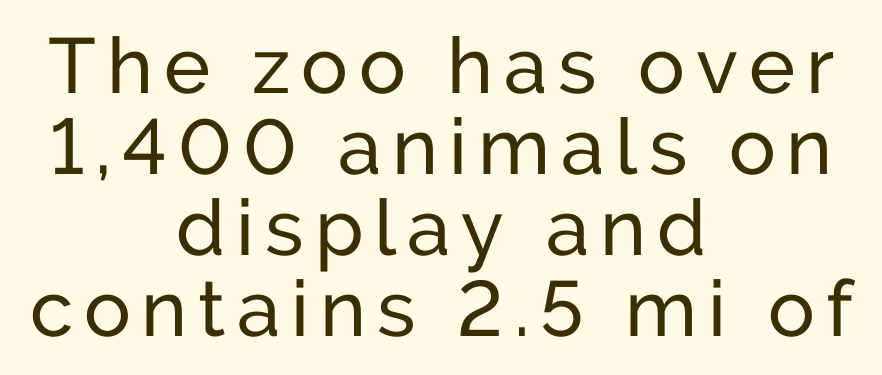
Q: Is the text bold? A: No.
Q: Is the text italic (slanted)? A: No, it is upright.
Q: Is the typeface a serif or a sans-serif typeface? A: Sans-serif.
Q: Is the text underlined? A: No.
Q: How is the paragraph aligned? A: Centered.
Q: Is the spacing between lines tight, normal or loose? A: Tight.
Q: Width (condensed, normal, or wide)? A: Normal.
Q: Stroke contrast? A: Low.
Q: x-height? A: Medium.
Q: Monospaced? A: No.
